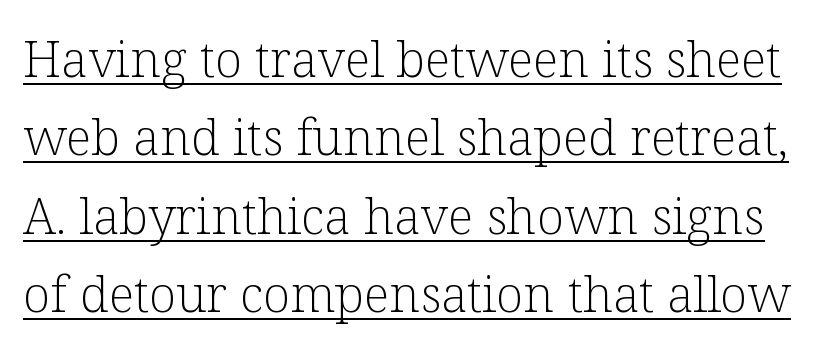
{"serif": "yes", "italic": "no", "bold": "no", "weight": "light", "width": "normal", "stroke_contrast": "low", "x_height": "medium", "monospaced": "no", "underline": "yes", "line_spacing": "normal", "line_spacing_ratio": 1.57, "letter_spacing": "normal", "letter_spacing_em": 0.0, "glyph_px": 50}
